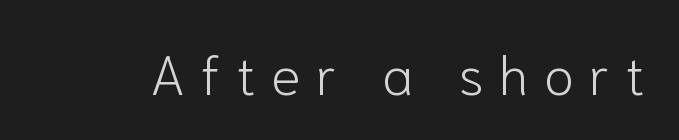
Q: Is the text bold? A: No.
Q: Is the text italic (slanted)? A: No, it is upright.
Q: Is the typeface a serif or a sans-serif typeface? A: Sans-serif.
Q: Is the text underlined? A: No.
Q: Is the spacing between letters normal or unusually wide? A: Unusually wide.
Q: Width (condensed, normal, or wide)? A: Normal.
Q: Stroke contrast? A: Low.
Q: x-height? A: Medium.
Q: Monospaced? A: No.
